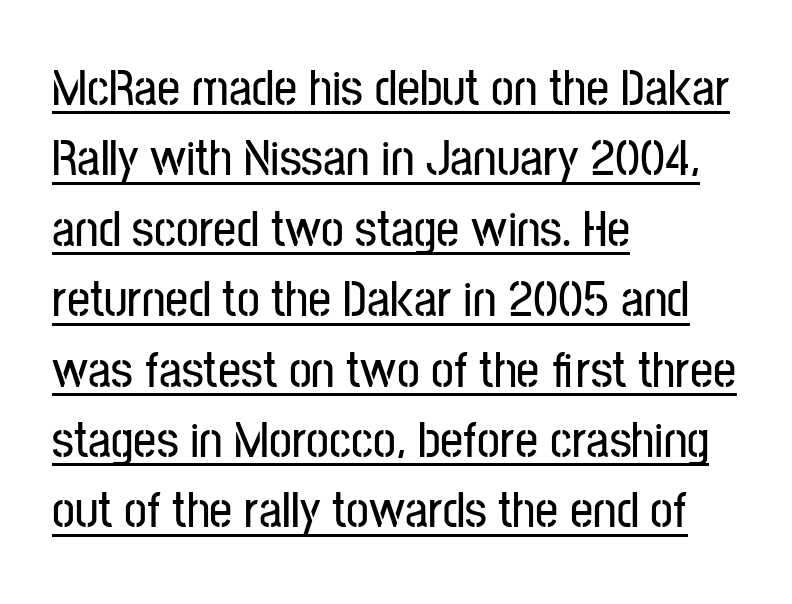
Normally led — the rows are evenly, conventionally spaced. Layout note: lines flush left. Every stem runs plumb, perpendicular to the baseline. The gaps between neighbouring characters are ordinary and unremarkable. Like a heading marked for emphasis, these lines bear an underscore.
